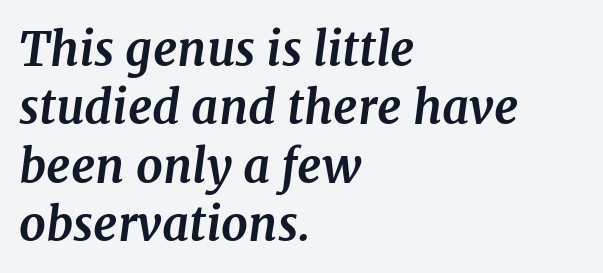
The image shows 47 px bold serif type, italic (leaning right); set left-aligned, line spacing 1.24x, normal letter spacing, not underlined; medium stroke contrast and a medium x-height.
